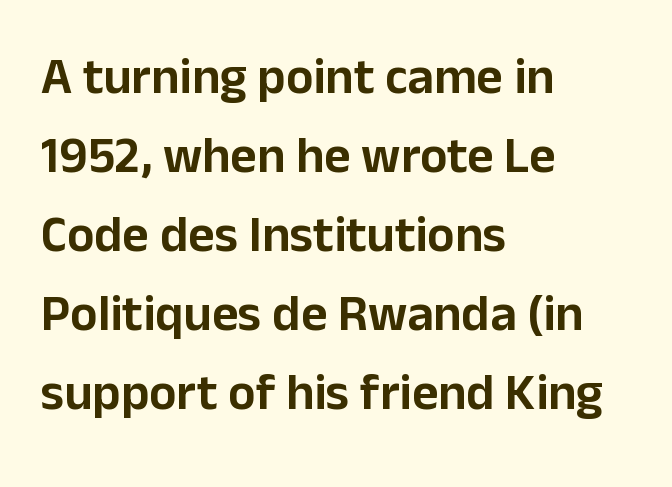
Q: Is the text italic (slanted)? A: No, it is upright.
Q: Is the typeface a serif or a sans-serif typeface? A: Sans-serif.
Q: Is the text underlined? A: No.
Q: How is the paragraph aligned? A: Left-aligned.
Q: Is the spacing between letters normal or unusually wide? A: Normal.
Q: Is the spacing between lines tight, normal or loose? A: Normal.
Q: Width (condensed, normal, or wide)? A: Normal.
Q: Stroke contrast? A: Low.
Q: x-height? A: Medium.
Q: Monospaced? A: No.
